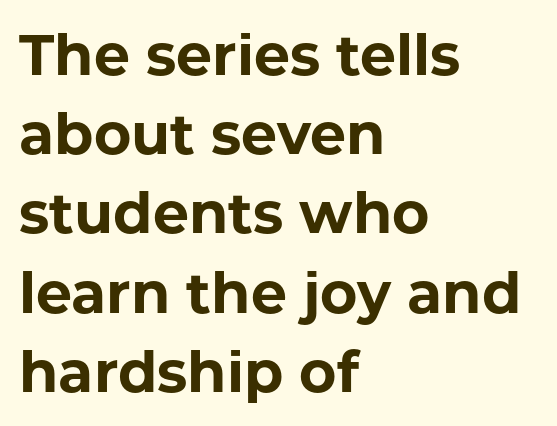
{"serif": "no", "italic": "no", "bold": "yes", "weight": "bold", "width": "normal", "stroke_contrast": "low", "x_height": "medium", "monospaced": "no", "underline": "no", "align": "left", "line_spacing": "normal", "line_spacing_ratio": 1.39, "letter_spacing": "normal", "letter_spacing_em": 0.0, "glyph_px": 57}
